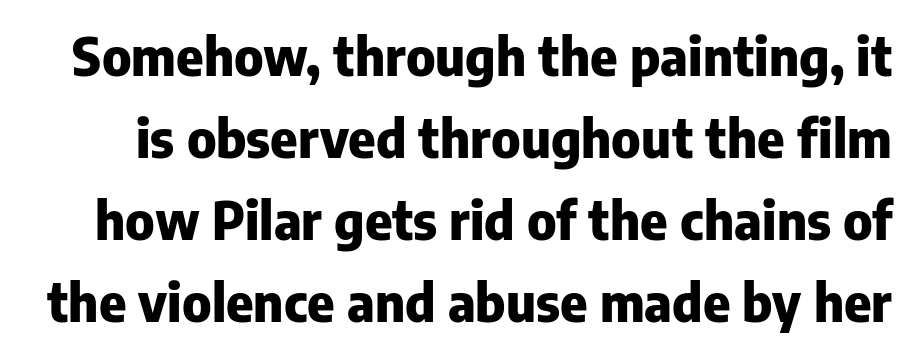
The rendering uses a moderate line-height, typical for paragraphs. Tracking here is standard; glyphs follow each other at the usual distance. These lines were composed using upright roman letters. Looks like regular typesetting: each glyph gets only the width it needs. A clean baseline with only descenders dipping below it.
